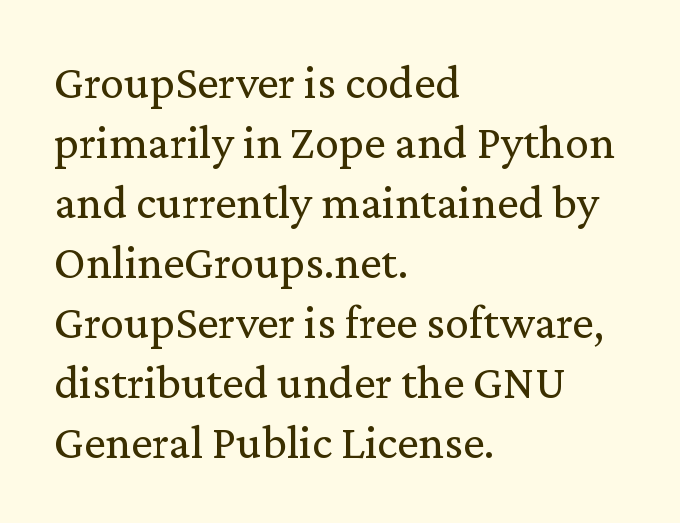
The image shows 48 px regular-weight serif type, upright; set left-aligned, normal line spacing (1.25x), normal letter spacing, not underlined; low stroke contrast and a medium x-height.
